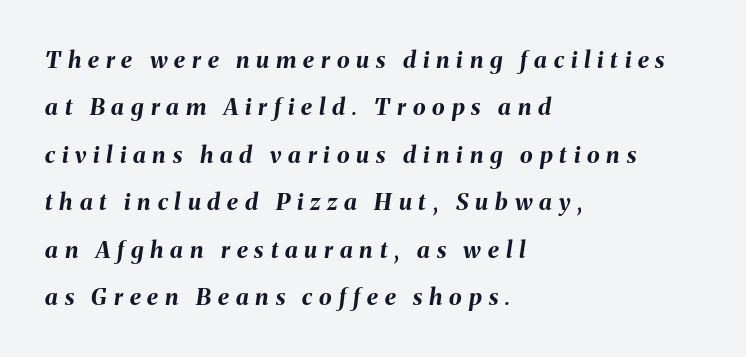
Q: Is the text bold? A: Yes.
Q: Is the text italic (slanted)? A: Yes, it leans right by about 8 degrees.
Q: Is the text underlined? A: No.
Q: How is the paragraph aligned? A: Left-aligned.
Q: Is the spacing between letters normal or unusually wide? A: Unusually wide.
Q: Is the spacing between lines tight, normal or loose? A: Loose.
